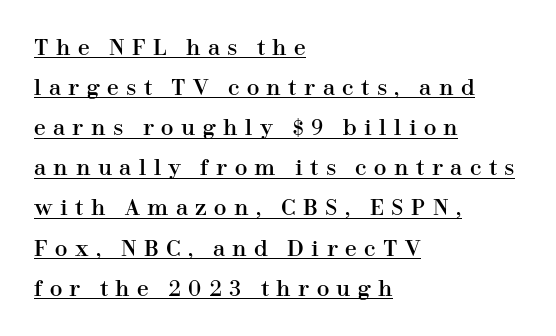
The image shows 21 px text type, upright; set left-aligned, loose line spacing (1.91x), unusually wide letter spacing (+0.36 em), underlined.
